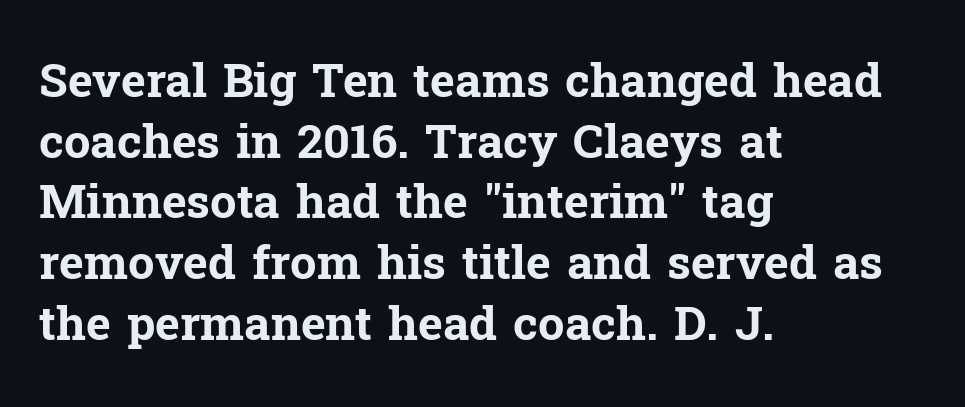
Q: Is the text bold? A: Yes.
Q: Is the text italic (slanted)? A: No, it is upright.
Q: Is the typeface a serif or a sans-serif typeface? A: Serif.
Q: Is the text underlined? A: No.
Q: How is the paragraph aligned? A: Left-aligned.
Q: Is the spacing between letters normal or unusually wide? A: Normal.
Q: Is the spacing between lines tight, normal or loose? A: Normal.
Q: Width (condensed, normal, or wide)? A: Normal.
Q: Stroke contrast? A: Low.
Q: x-height? A: Medium.
Q: Monospaced? A: No.
